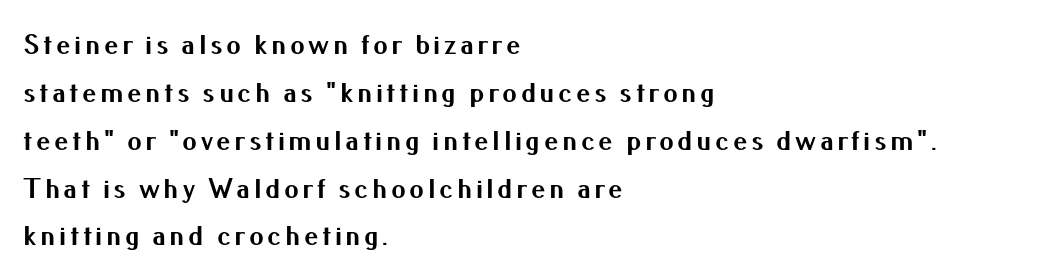
The image shows 29 px bold sans-serif type, upright; set left-aligned, normal line spacing (1.65x), not underlined; medium stroke contrast and a small x-height.
